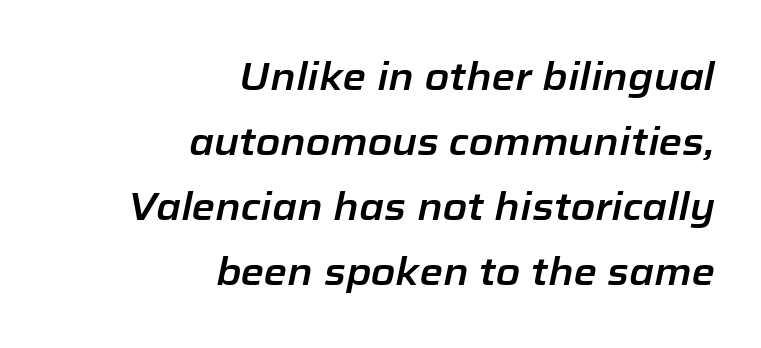
Do the characters align in a grid? No, the font is proportional. Characters are canted at an angle relative to the baseline's perpendicular. Compared with a flush-left layout, this one pins lines to the opposite, right side. Words appear dense and cohesive because spacing is normal. Has an underline been added? It has not.
